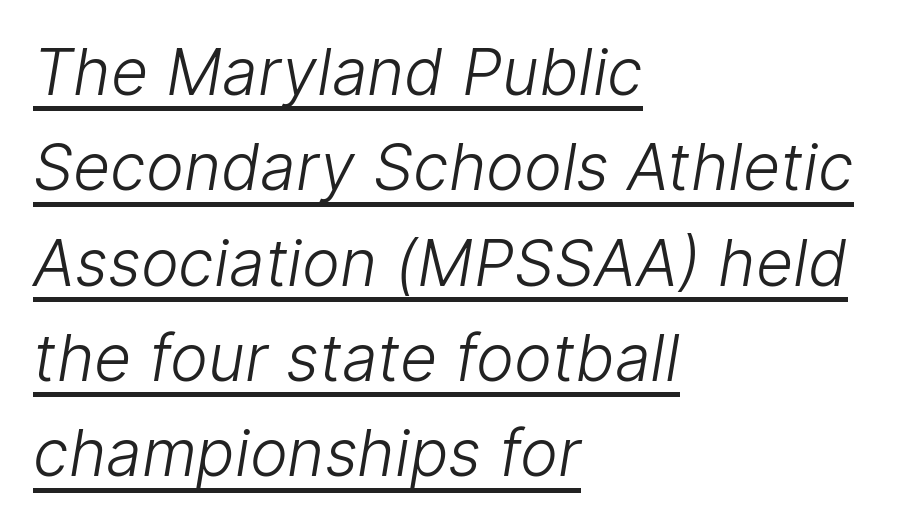
Caption: face not bold, strokes unweighted. The passage is arranged the way most books set body copy — flush left. The rendering uses natural spacing where letterforms have individual widths. Vertical spacing — default.
